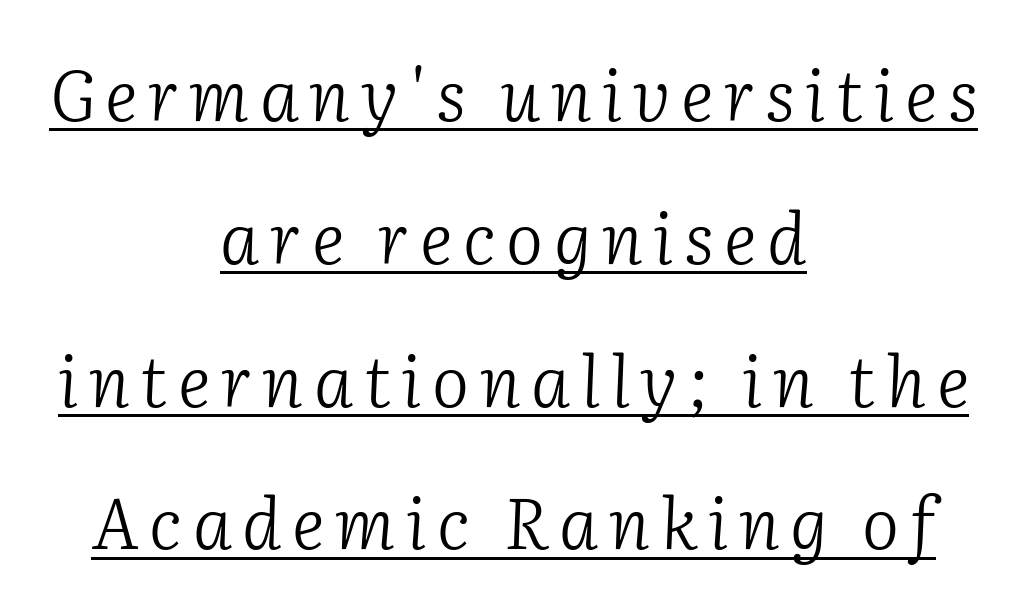
Classification — serif. The block of text is sparse from top to bottom, with ample space between rows. The passage shown is typed in a proportional face where columns would drift. In designer terms, the underline attribute is active on this setting. Tall strokes in this sample are angled rather than plumb.
